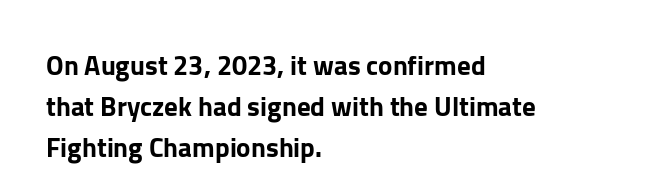
Underlining? Definitely not there. The passage shown stacks its lines at a standard gap. Tall strokes in this sample are plumb rather than angled. Is the block centered? No — it sits flush against the left margin.
